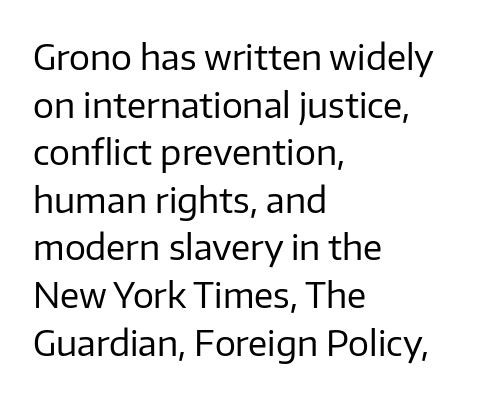
The passage shown is not underscored anywhere. Is the letter spacing exaggerated? No — it looks like the ordinary default. The face used here is proportionally spaced, like ordinary book or web type. Stems and bowls with no extra thickness — not bold.
